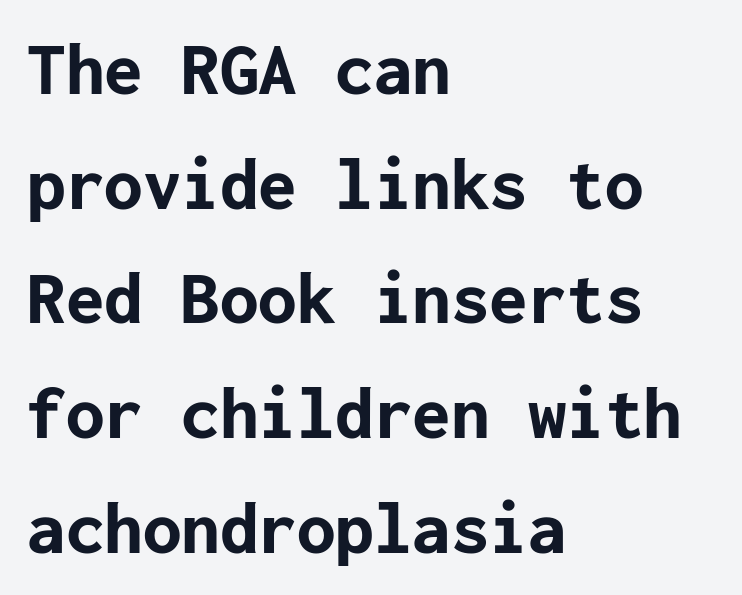
Is this a sans? Yes — the strokes have no serifs. Has an underline been added? It has not. Is the type bold? Yes — the strokes are clearly thick and heavy. These lines were composed using upright roman letters. Visually the block forms a straight wall on the left and a jagged coastline on the right.
